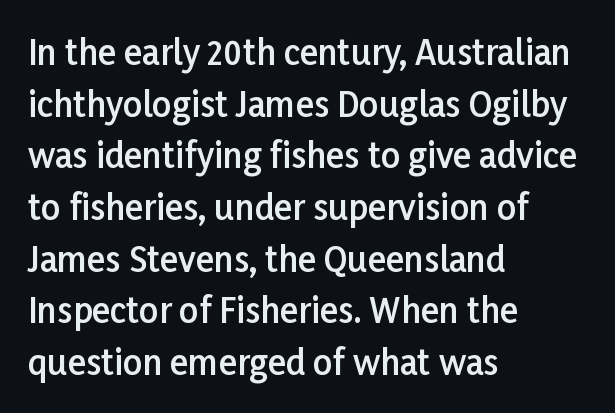
{"serif": "no", "italic": "no", "bold": "semi", "weight": "semibold", "width": "normal", "stroke_contrast": "low", "x_height": "medium", "monospaced": "no", "underline": "no", "align": "left", "line_spacing": "normal", "line_spacing_ratio": 1.52, "letter_spacing": "normal", "letter_spacing_em": 0.0, "glyph_px": 34}
